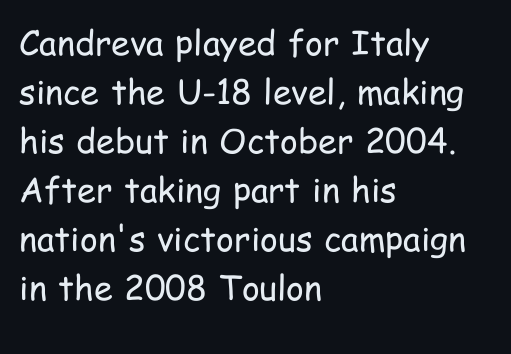
These lines are composed in type without serifs. The lines sit at an ordinary, default distance from one another. Stems and bowls with no extra thickness — not bold. Do the characters align in a grid? No, the font is proportional. Each word holds together tightly as a unit, with standard inter-letter gaps. The lettering holds an erect, upright posture throughout.
